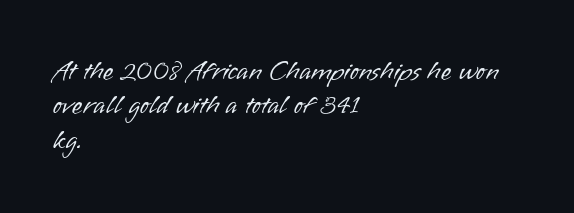
The letterforms sit at book weight or below. Honestly, the letter spacing is just normal — you wouldn't notice it. Unmarked baselines from the first word to the last. The text block is weighted toward the left margin, trailing off unevenly rightward. The designer left line spacing at the default.
